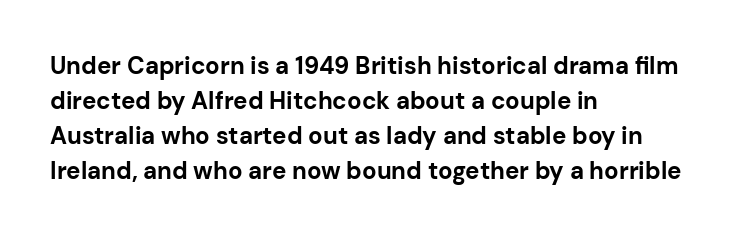
{"italic": "no", "bold": "yes", "underline": "no", "align": "left", "line_spacing": "normal", "line_spacing_ratio": 1.46, "letter_spacing": "normal", "letter_spacing_em": 0.0, "glyph_px": 24}
